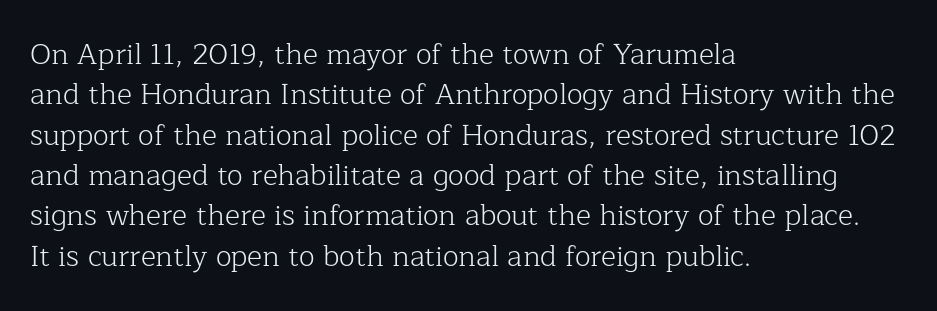
Q: Is the text bold? A: No.
Q: Is the text italic (slanted)? A: No, it is upright.
Q: Is the typeface a serif or a sans-serif typeface? A: Serif.
Q: Is the text underlined? A: No.
Q: How is the paragraph aligned? A: Left-aligned.
Q: Is the spacing between letters normal or unusually wide? A: Normal.
Q: Is the spacing between lines tight, normal or loose? A: Normal.
Q: Width (condensed, normal, or wide)? A: Normal.
Q: Stroke contrast? A: Low.
Q: x-height? A: Medium.
Q: Monospaced? A: No.
